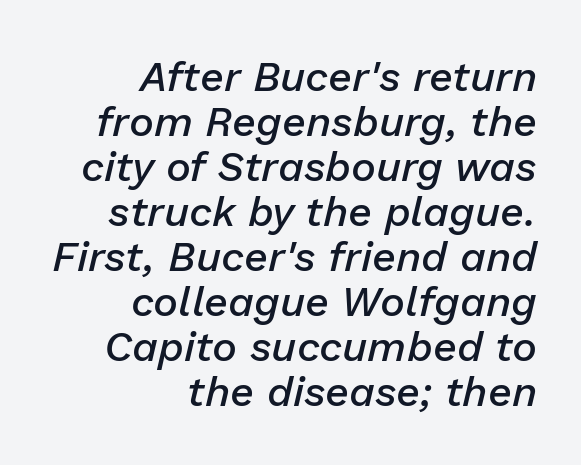
{"italic": "yes", "lean": "right", "slant_degrees": 13, "bold": "semi", "weight": "semibold", "width": "normal", "stroke_contrast": "low", "x_height": "medium", "monospaced": "no", "underline": "no", "align": "right", "line_spacing": "tight", "line_spacing_ratio": 1.07, "letter_spacing": "normal", "letter_spacing_em": 0.0, "glyph_px": 42}
